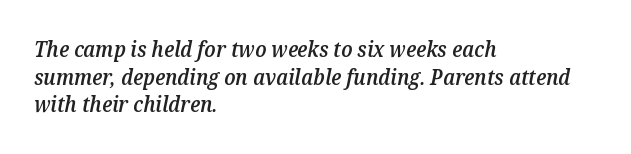
Q: Is the text bold? A: Semi-bold.
Q: Is the text italic (slanted)? A: Yes, it leans right by about 12 degrees.
Q: Is the text underlined? A: No.
Q: How is the paragraph aligned? A: Left-aligned.
Q: Is the spacing between letters normal or unusually wide? A: Normal.
Q: Is the spacing between lines tight, normal or loose? A: Normal.
